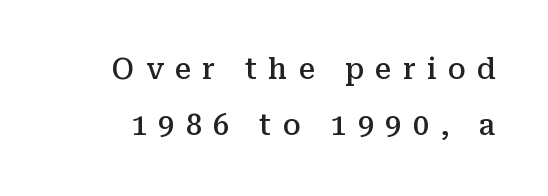
Italic? Not at all — the glyphs are vertical. The letters advance in unequal steps, a hallmark of proportional type. Airy leading. This rendering employs a face with finishing strokes, i.e., a serif.
